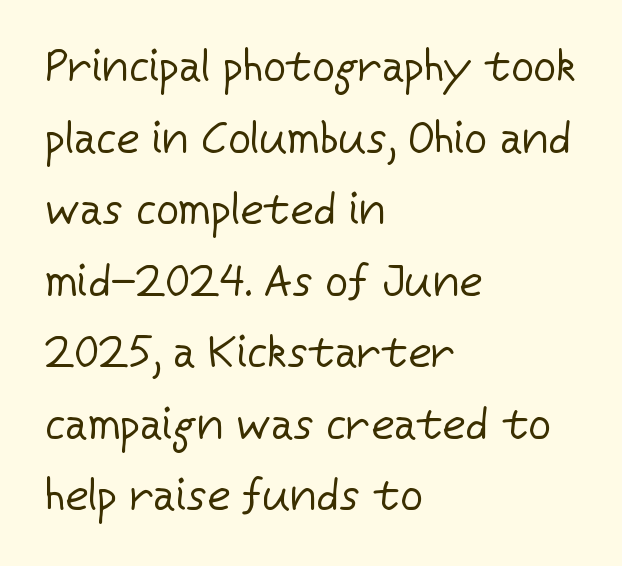
{"serif": "no", "italic": "no", "bold": "no", "weight": "regular", "width": "normal", "stroke_contrast": "low", "x_height": "medium", "monospaced": "no", "underline": "no", "align": "left", "line_spacing": "normal", "line_spacing_ratio": 1.59, "letter_spacing": "normal", "letter_spacing_em": 0.0, "glyph_px": 45}
